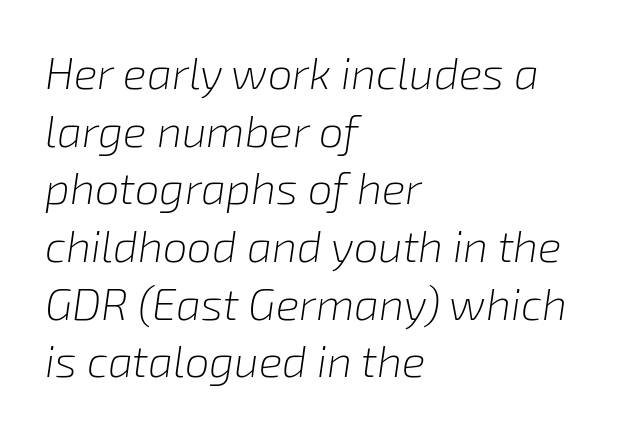
Q: Is the text bold? A: No.
Q: Is the text italic (slanted)? A: Yes, it leans right by about 8 degrees.
Q: Is the text underlined? A: No.
Q: How is the paragraph aligned? A: Left-aligned.
Q: Is the spacing between letters normal or unusually wide? A: Normal.
Q: Is the spacing between lines tight, normal or loose? A: Normal.
Q: Width (condensed, normal, or wide)? A: Normal.
Q: Stroke contrast? A: Low.
Q: x-height? A: Medium.
Q: Monospaced? A: No.
